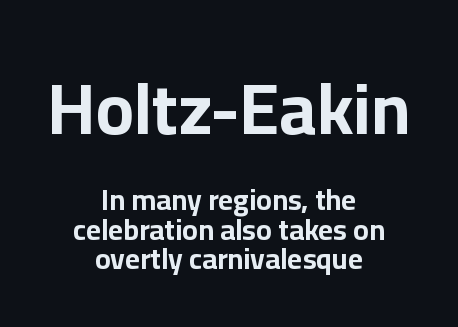
Serif or sans? Sans — the stroke terminals are bare. Letters rest on an invisible, unmarked baseline. Every character sits straight up, as roman type does. Observe the ordinary spacing: letters are neighbours, not strangers. The glyphs have the mass of a bold cut.
